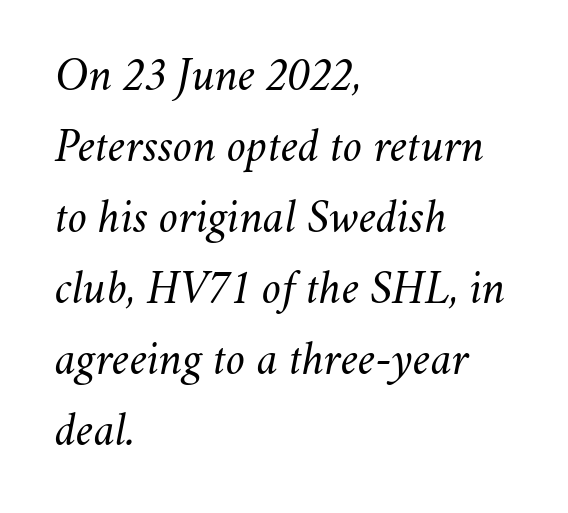
Notice how descenders clear the ascenders below comfortably — that's standard leading. The paragraph shown leans on its left margin. A clean baseline with only descenders dipping below it. The strokes carry an ordinary text weight at most. The letterforms sit shoulder to shoulder at normal distance. Looks like regular typesetting: each glyph gets only the width it needs.
